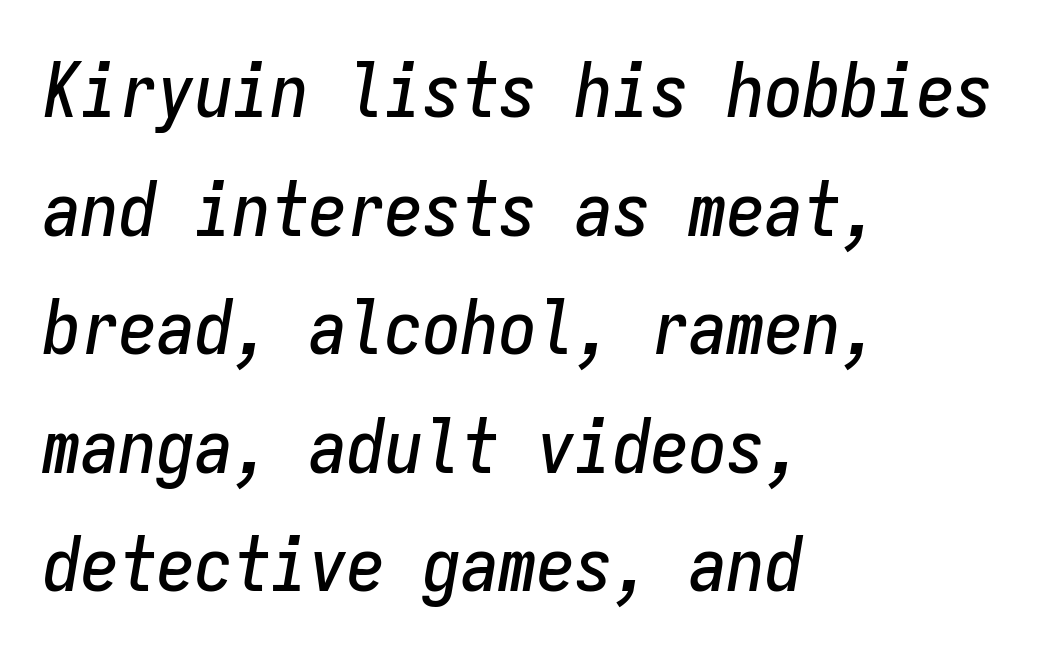
Words float on clear page, feet unadorned. Vertical spacing — default. Characters follow at the spacing the type designer built in. In CSS terms this would be text-align: left.
